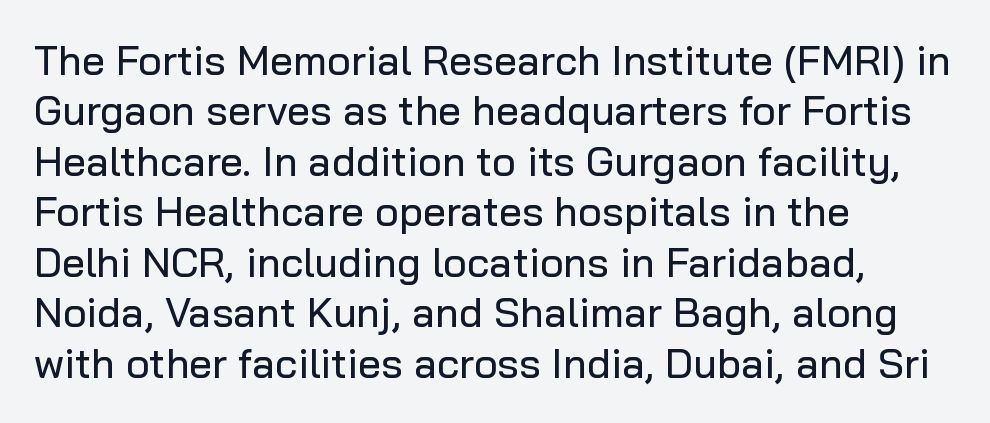
What stands out about the letter spacing? Nothing — it is the standard amount. Every stem runs plumb, perpendicular to the baseline. Do the characters align in a grid? No, the font is proportional. Font category for this specimen: sans-serif. Decoration check: the copy has no underline.
